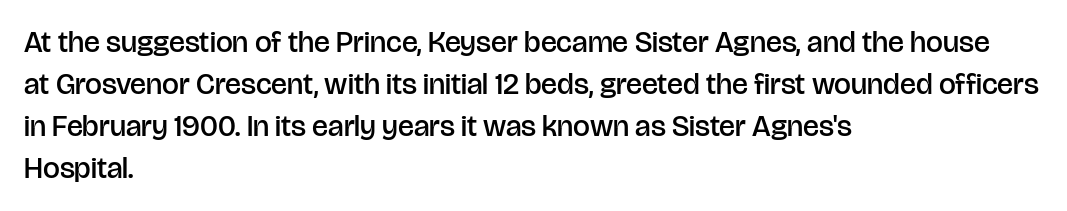
The image shows 30 px semibold sans-serif type, upright; set left-aligned, normal line spacing (1.4x), normal letter spacing, not underlined; low stroke contrast and a large x-height.
